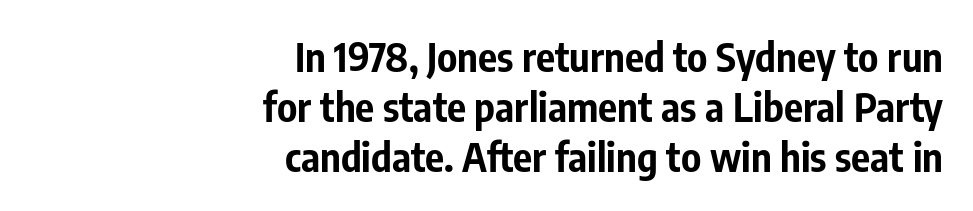
The image shows 40 px bold, condensed sans-serif type, upright; set right-aligned, normal line spacing (1.25x), normal letter spacing, not underlined; low stroke contrast and a medium x-height.
